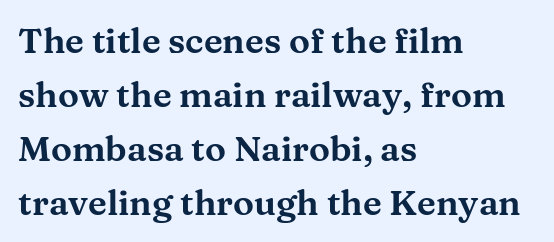
Line spacing here is normal. The rendering anchors every line to the left-hand side. The horizontal fit of the characters is conventional and even. Check the space under the baseline: it is left empty.
